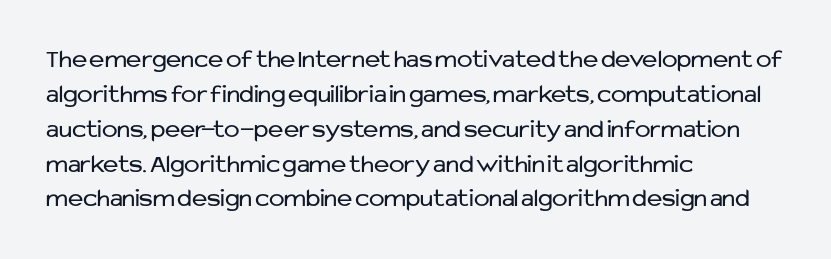
The image shows 26 px text type, upright; set left-aligned, normal line spacing (1.34x), normal letter spacing, not underlined.
